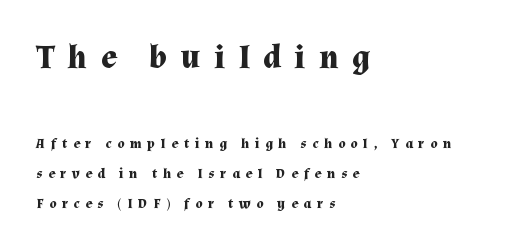
The image shows 33 px bold serif type, upright; set left-aligned, loose line spacing (2.16x), unusually wide letter spacing (+0.41 em), not underlined; the first (top) block is 2.36x larger; medium stroke contrast and a medium x-height.
